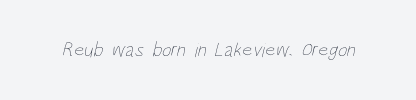
The image shows 20 px text type; set normal letter spacing, not underlined.
